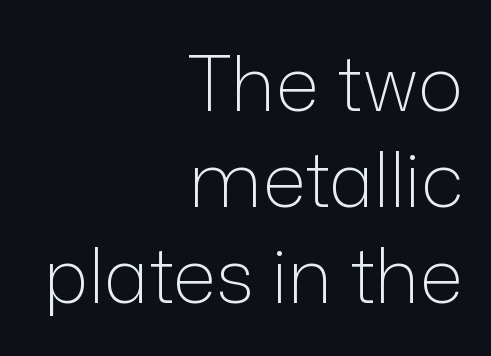
This sample is right-justified, so line beginnings fall wherever the words allow. Quick note: underline off. A typesetter would mark this as roman, not italic. This rendering leaves character spacing at its baseline value. The cut favours lightness, reaching ordinary text weight at its darkest. The face used here is proportionally spaced, like ordinary book or web type.
